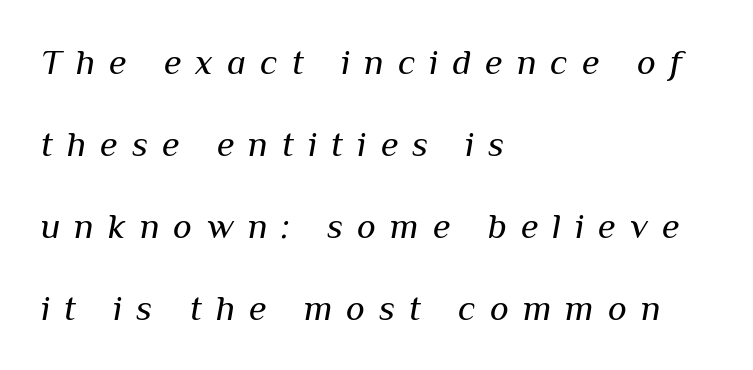
You could fit nearly another row in the gap between these rows. The string is rendered with underlining switched off. Loose tracking; the words dissolve into strings of separated letters. The weight tops out at a normal text grade. The rendering uses natural spacing where letterforms have individual widths. Emphasis-style slanted type is in use.
